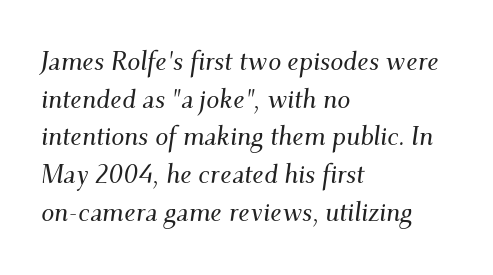
Q: Is the text italic (slanted)? A: Yes, it leans right by about 9 degrees.
Q: Is the text underlined? A: No.
Q: How is the paragraph aligned? A: Left-aligned.
Q: Is the spacing between letters normal or unusually wide? A: Normal.
Q: Is the spacing between lines tight, normal or loose? A: Normal.
